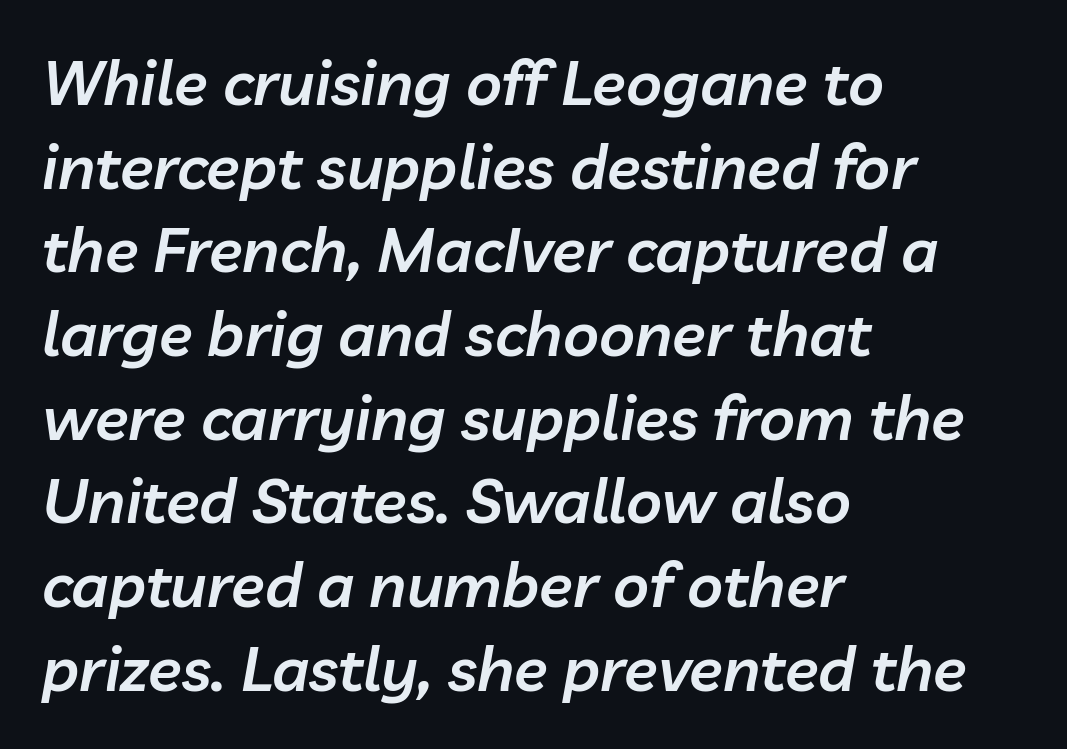
Q: Is the text bold? A: Semi-bold.
Q: Is the text italic (slanted)? A: Yes, it leans right by about 10 degrees.
Q: Is the text underlined? A: No.
Q: How is the paragraph aligned? A: Left-aligned.
Q: Is the spacing between letters normal or unusually wide? A: Normal.
Q: Is the spacing between lines tight, normal or loose? A: Normal.
Q: Width (condensed, normal, or wide)? A: Normal.
Q: Stroke contrast? A: Low.
Q: x-height? A: Medium.
Q: Monospaced? A: No.
